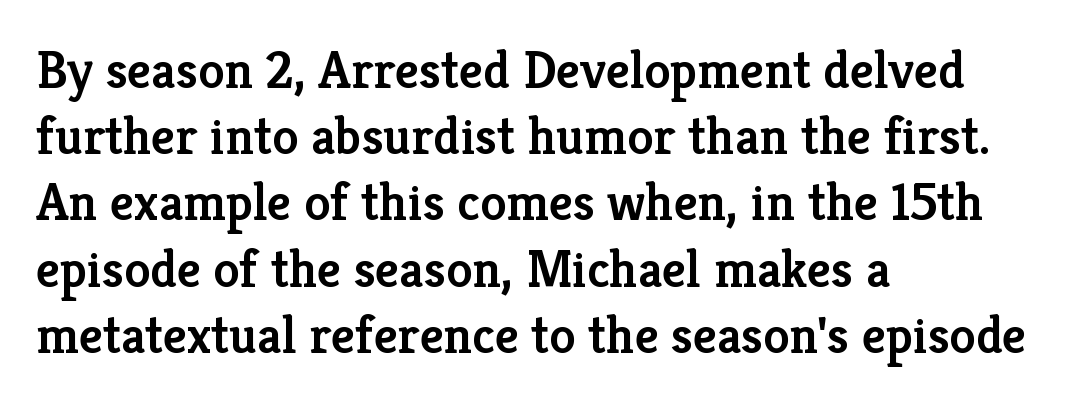
The image shows 53 px semibold serif type, upright; set left-aligned, normal line spacing (1.25x), normal letter spacing, not underlined; low stroke contrast and a medium x-height.
